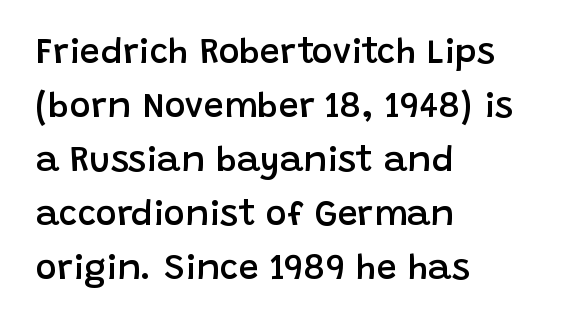
Nobody drew a line under any word here. One glance says typical: line gaps are just what's usual. When letters stand straight like this, we call the style roman or upright. Each line starts at the same left margin while the right side varies. Do the characters align in a grid? No, the font is proportional. Each letter's strokes conclude bluntly, with no projecting serifs.
